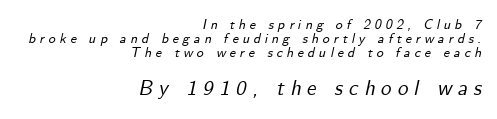
Q: Is the text italic (slanted)? A: Yes, it leans right by about 12 degrees.
Q: Is the text underlined? A: No.
Q: How is the paragraph aligned? A: Right-aligned.
Q: Is the spacing between letters normal or unusually wide? A: Unusually wide.
Q: Is the spacing between lines tight, normal or loose? A: Tight.
Q: Which block of text is set in a larger size, the first (top) or the second (bottom)? A: The second (bottom) one.
